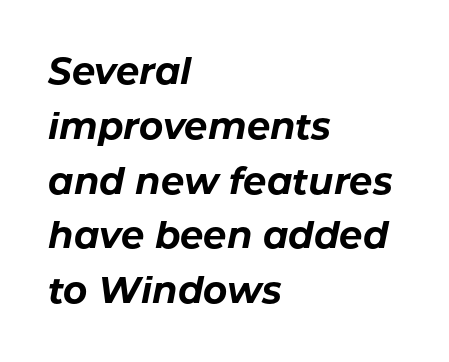
Honestly, there is no underline to notice here at all. Heft: maximum for text — a bold. Whoever set this chose a conventional vertical rhythm. A student would call this left alignment; a typographer would say flush left, rag right. Would a proofreader flag this as italicized? Yes. Varying glyph widths throughout — classic text-font behaviour.
